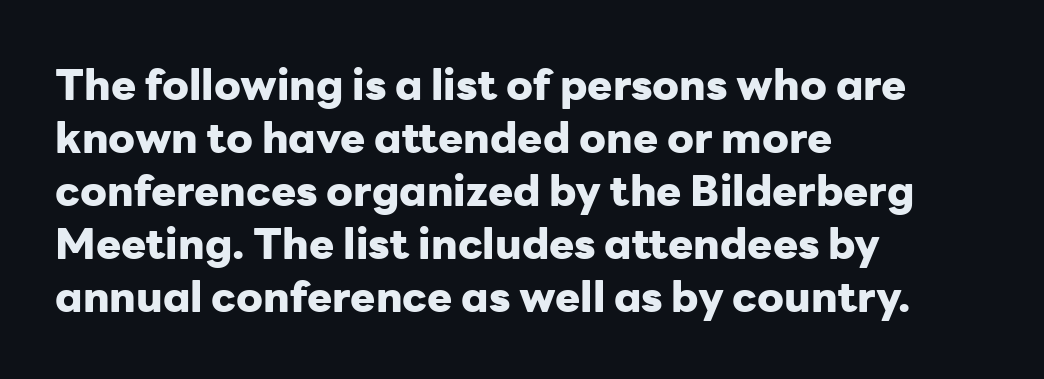
Q: Is the text bold? A: Yes.
Q: Is the text italic (slanted)? A: No, it is upright.
Q: Is the typeface a serif or a sans-serif typeface? A: Sans-serif.
Q: Is the text underlined? A: No.
Q: How is the paragraph aligned? A: Left-aligned.
Q: Is the spacing between letters normal or unusually wide? A: Normal.
Q: Is the spacing between lines tight, normal or loose? A: Normal.
Q: Width (condensed, normal, or wide)? A: Normal.
Q: Stroke contrast? A: Low.
Q: x-height? A: Medium.
Q: Monospaced? A: No.
